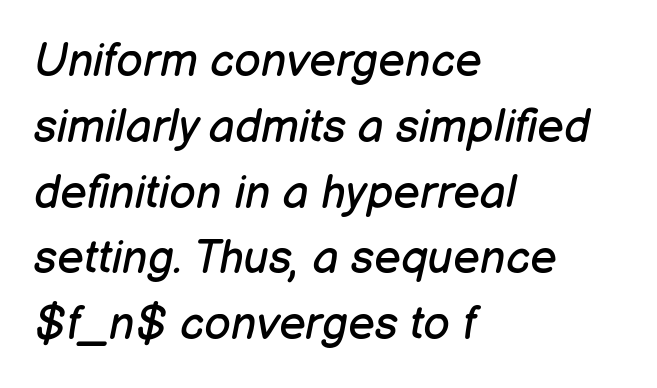
The image shows 46 px regular-weight type, italic (leaning right); set left-aligned, normal line spacing (1.43x), normal letter spacing, not underlined; low stroke contrast and a medium x-height.
